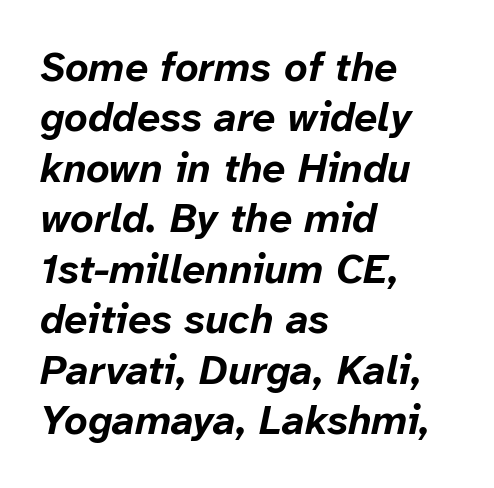
{"italic": "yes", "lean": "right", "slant_degrees": 12, "bold": "yes", "weight": "bold", "width": "normal", "stroke_contrast": "low", "x_height": "medium", "monospaced": "no", "underline": "no", "align": "left", "line_spacing_ratio": 1.23, "letter_spacing": "normal", "letter_spacing_em": 0.0, "glyph_px": 41}
